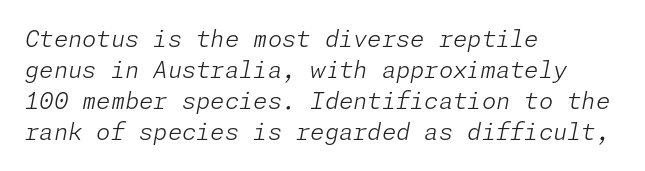
{"italic": "yes", "lean": "right", "slant_degrees": 11, "bold": "no", "underline": "no", "align": "left", "line_spacing": "normal", "line_spacing_ratio": 1.35, "letter_spacing": "normal", "letter_spacing_em": 0.0, "glyph_px": 23}
